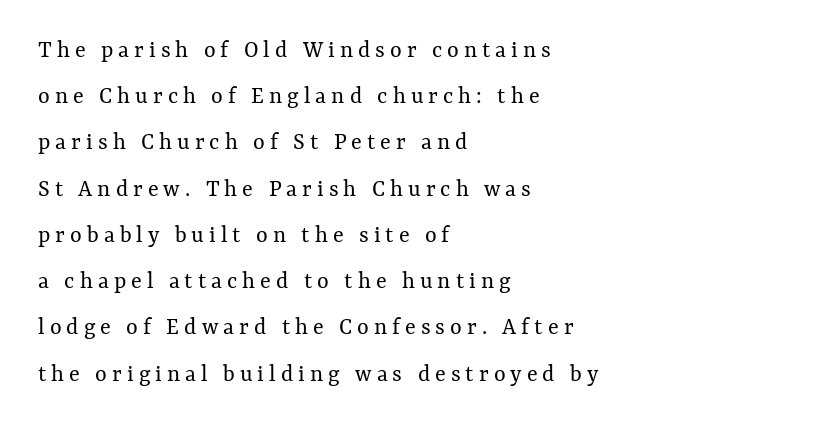
Q: Is the text bold? A: No.
Q: Is the text italic (slanted)? A: No, it is upright.
Q: Is the text underlined? A: No.
Q: How is the paragraph aligned? A: Left-aligned.
Q: Is the spacing between letters normal or unusually wide? A: Unusually wide.
